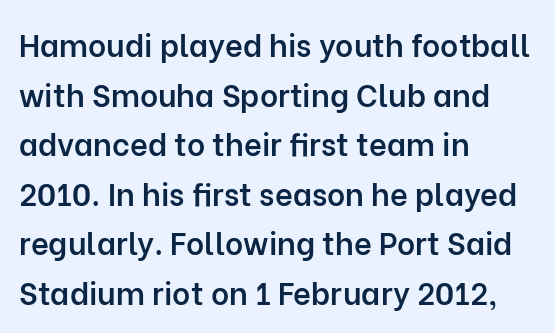
Notice the strokes are somewhat thickened but not fully heavy: this is a semibold. Nope, not italic — everything's standing straight. Each letter keeps its own natural width here, so spacing adapts to shape. Regarding leading, the lines here are spaced in the standard way.
